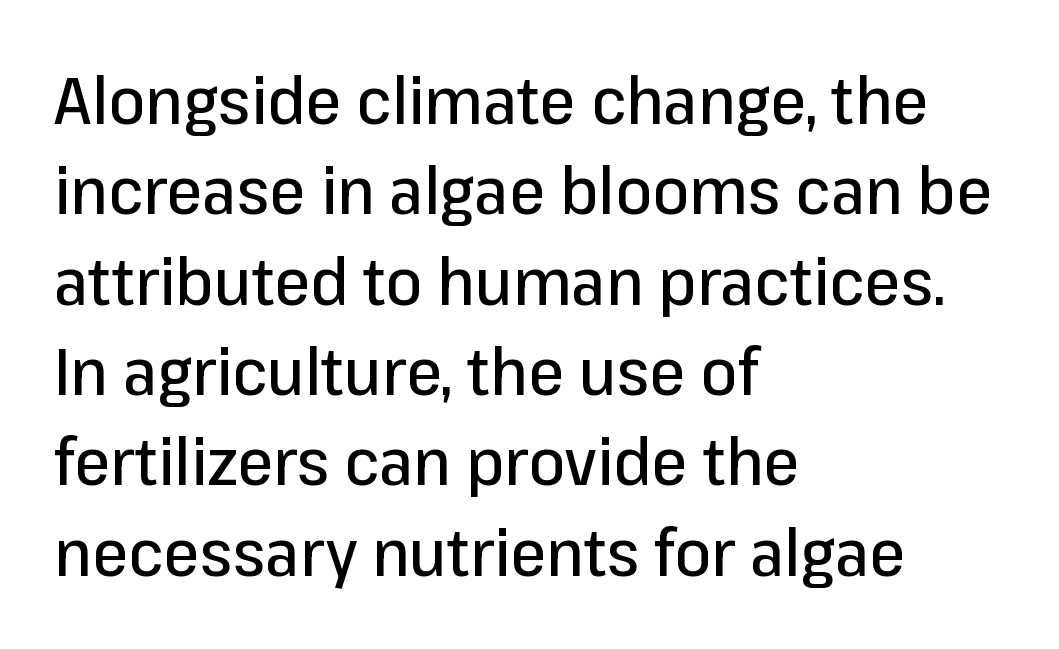
The image shows 65 px sans-serif type, upright; set left-aligned, normal line spacing (1.39x), normal letter spacing, not underlined; low stroke contrast and a medium x-height.
